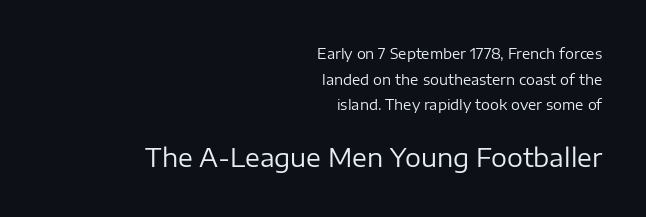
{"italic": "no", "bold": "no", "underline": "no", "align": "right", "line_spacing_ratio": 1.83, "letter_spacing": "normal", "letter_spacing_em": 0.0, "larger_block": "second", "size_ratio": 1.79, "glyph_px": 25}
